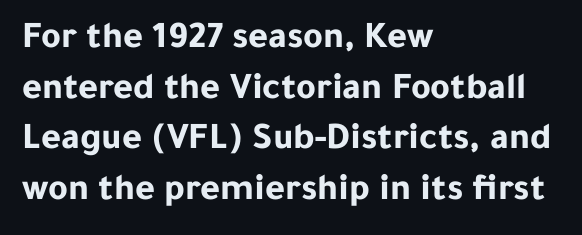
A bare baseline throughout the passage. Weight: bold. In CSS terms this would be text-align: left. The letters carry no serifs — their stems end cleanly without finishing strokes. Honestly, the letter spacing is just normal — you wouldn't notice it. The rendering uses natural spacing where letterforms have individual widths.
